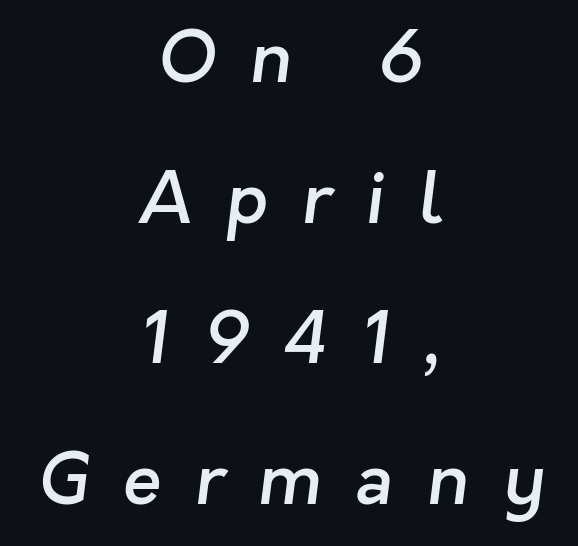
The image shows 71 px semibold sans-serif type; set centered, loose line spacing (1.98x), unusually wide letter spacing (+0.47 em), not underlined; low stroke contrast and a medium x-height.
